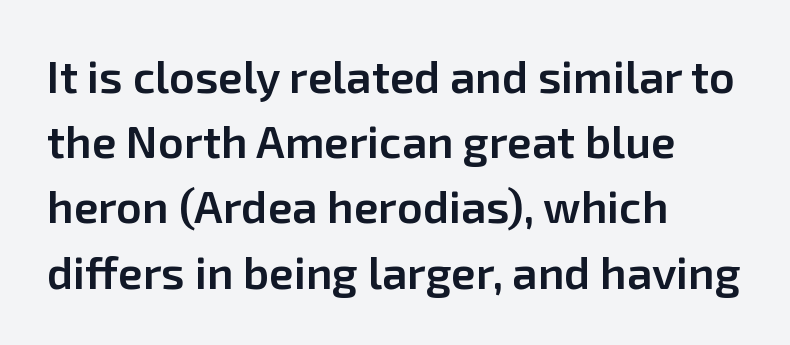
{"serif": "no", "italic": "no", "bold": "semi", "weight": "semibold", "width": "normal", "stroke_contrast": "low", "x_height": "medium", "monospaced": "no", "underline": "no", "align": "left", "line_spacing": "normal", "line_spacing_ratio": 1.45, "letter_spacing": "normal", "letter_spacing_em": 0.0, "glyph_px": 45}
